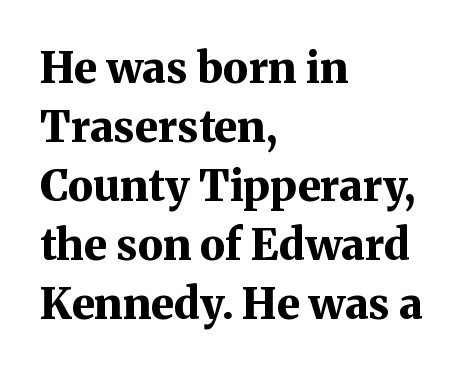
{"serif": "yes", "italic": "no", "bold": "yes", "weight": "bold", "width": "normal", "stroke_contrast": "medium", "x_height": "medium", "monospaced": "no", "underline": "no", "align": "left", "line_spacing": "normal", "line_spacing_ratio": 1.37, "letter_spacing": "normal", "letter_spacing_em": 0.0, "glyph_px": 43}
